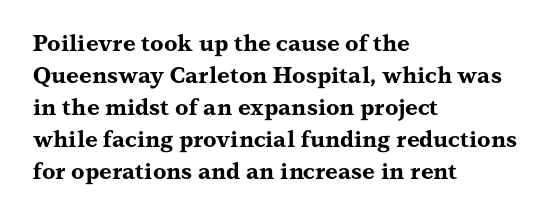
Q: Is the text bold? A: Yes.
Q: Is the text italic (slanted)? A: No, it is upright.
Q: Is the text underlined? A: No.
Q: How is the paragraph aligned? A: Left-aligned.
Q: Is the spacing between letters normal or unusually wide? A: Normal.
Q: Is the spacing between lines tight, normal or loose? A: Normal.
